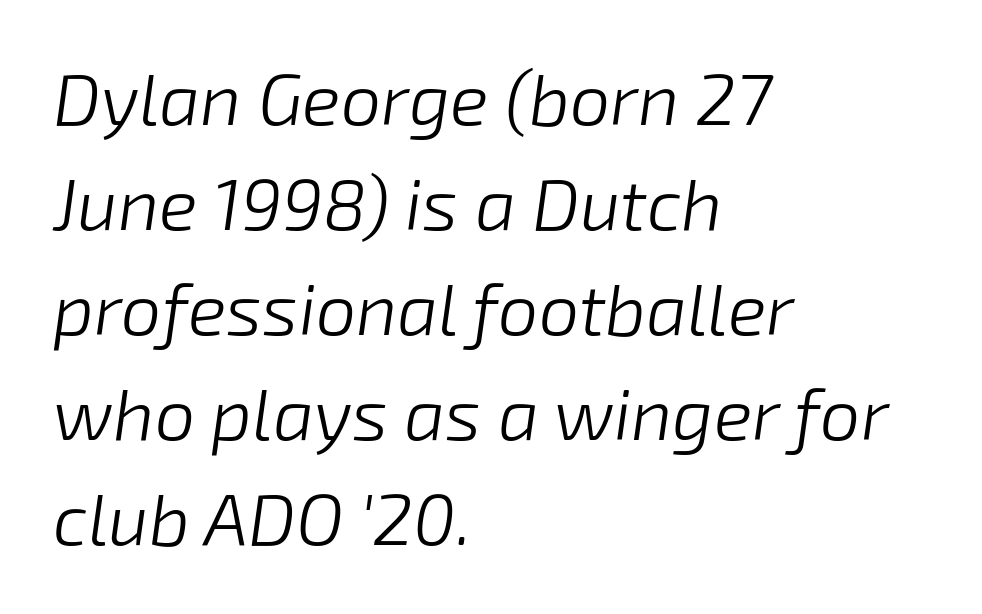
Reading down the column, the eye jumps a familiar distance to each next line. The type is set solid horizontally, with unmodified tracking. The ragged edge is on the right, which tells us the setting is flush left. Is the type heavy? It reads as light-to-regular instead. The passage shown is typed in a proportional face where columns would drift. Each row of text sits above clean, open space.
